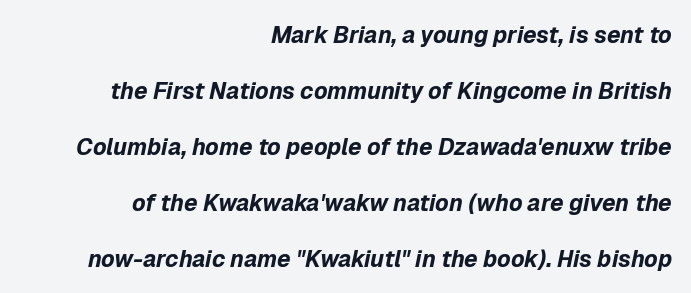
Q: Is the text bold? A: Yes.
Q: Is the text italic (slanted)? A: Yes, it leans right by about 12 degrees.
Q: Is the text underlined? A: No.
Q: How is the paragraph aligned? A: Right-aligned.
Q: Is the spacing between letters normal or unusually wide? A: Normal.
Q: Is the spacing between lines tight, normal or loose? A: Loose.
